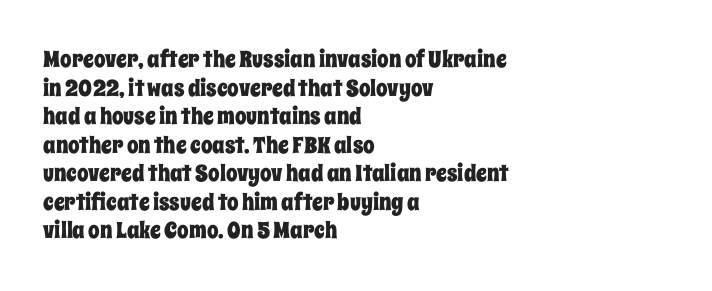
The image shows 23 px text type, upright; set left-aligned, line spacing 1.24x, normal letter spacing, not underlined.
